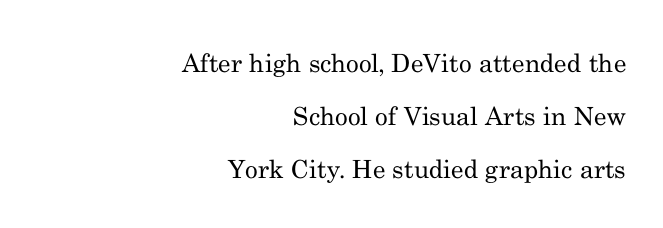
The image shows 25 px text type, upright; set right-aligned, loose line spacing (2.12x), normal letter spacing, not underlined.
